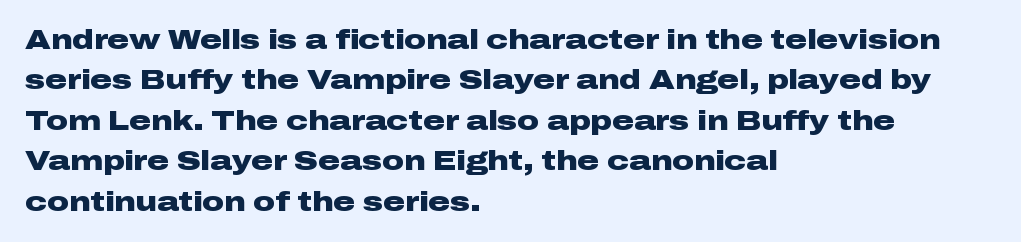
Look at the tracking — it's just the regular setting, nothing added. A classic flush-left, rag-right setting is used for this passage. Lines of text with bare space underneath. The font's upright variant was chosen for this text.
